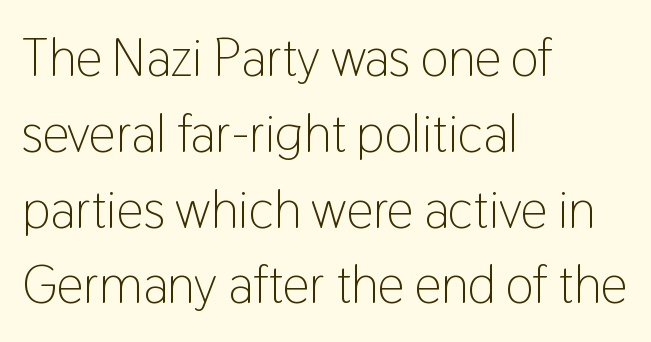
{"serif": "no", "italic": "no", "bold": "no", "weight": "light", "width": "condensed", "stroke_contrast": "low", "x_height": "medium", "monospaced": "no", "underline": "no", "align": "left", "line_spacing": "normal", "line_spacing_ratio": 1.43, "letter_spacing": "normal", "letter_spacing_em": 0.0, "glyph_px": 53}
